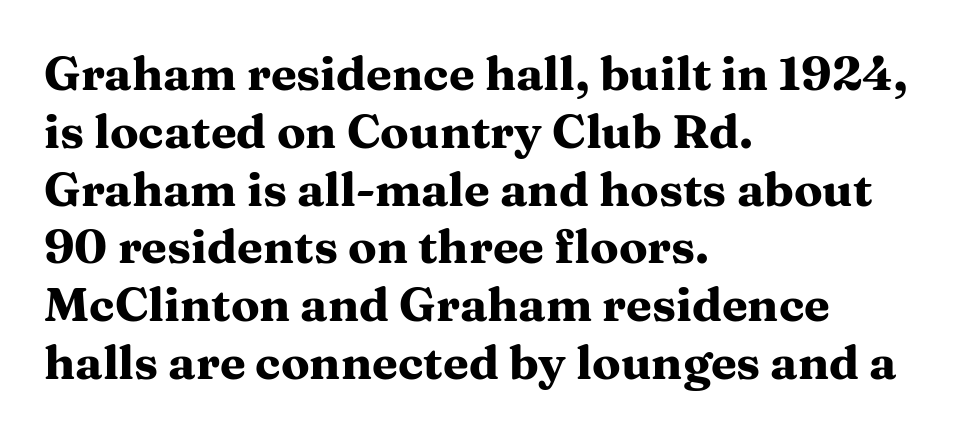
Q: Is the text bold? A: Yes.
Q: Is the text italic (slanted)? A: No, it is upright.
Q: Is the typeface a serif or a sans-serif typeface? A: Serif.
Q: Is the text underlined? A: No.
Q: How is the paragraph aligned? A: Left-aligned.
Q: Is the spacing between letters normal or unusually wide? A: Normal.
Q: Width (condensed, normal, or wide)? A: Wide.
Q: Stroke contrast? A: Medium.
Q: x-height? A: Medium.
Q: Monospaced? A: No.
